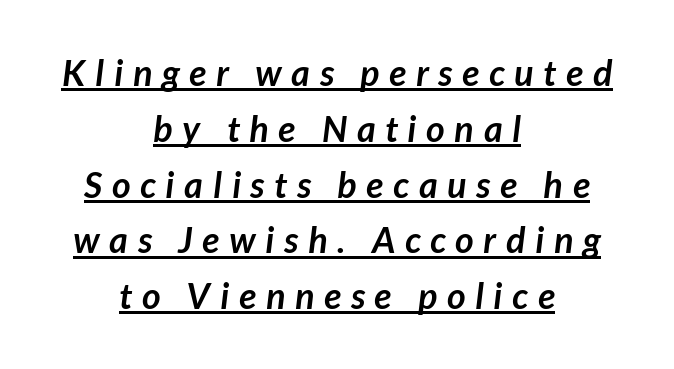
Q: Is the text bold? A: Yes.
Q: Is the typeface a serif or a sans-serif typeface? A: Sans-serif.
Q: Is the text underlined? A: Yes.
Q: How is the paragraph aligned? A: Centered.
Q: Is the spacing between letters normal or unusually wide? A: Unusually wide.
Q: Is the spacing between lines tight, normal or loose? A: Normal.
Q: Width (condensed, normal, or wide)? A: Normal.
Q: Stroke contrast? A: Low.
Q: x-height? A: Medium.
Q: Monospaced? A: No.
